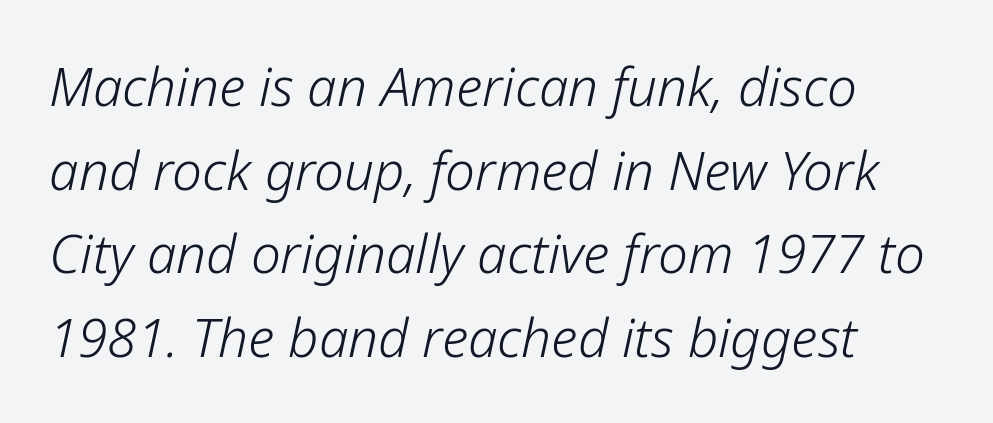
These lines sit exactly where default settings would place them. Counters stay open thanks to moderate or lighter strokes. Unmarked baselines from the first word to the last. Do the characters align in a grid? No, the font is proportional.
